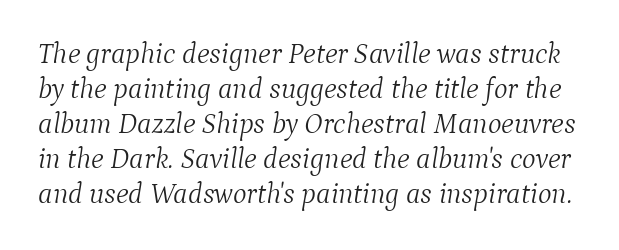
The image shows 29 px light serif type, italic (leaning right); set line spacing 1.21x, normal letter spacing, not underlined; medium stroke contrast and a medium x-height.
